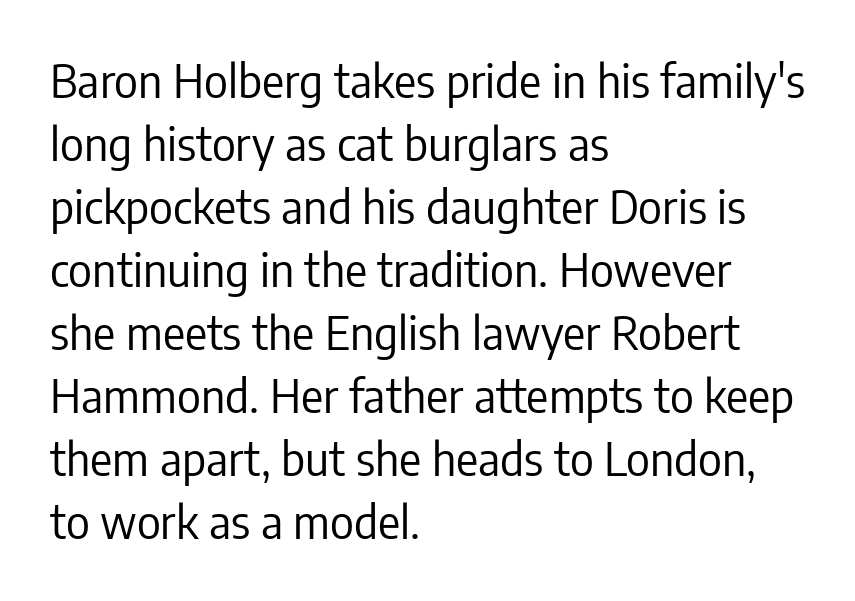
Do the characters align in a grid? No, the font is proportional. Words appear dense and cohesive because spacing is normal. Is the stroke heavy? The answer is a plain regular-or-lighter. This sample uses a sans-serif face. These lines are set flush left with a ragged right edge. The leading is moderate, giving the passage an even texture.
